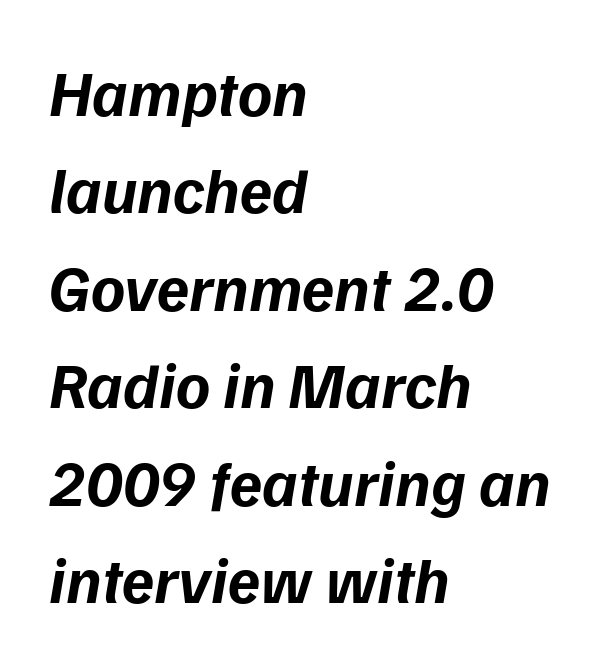
Q: Is the text bold? A: Yes.
Q: Is the text italic (slanted)? A: Yes, it leans right by about 9 degrees.
Q: Is the text underlined? A: No.
Q: How is the paragraph aligned? A: Left-aligned.
Q: Is the spacing between letters normal or unusually wide? A: Normal.
Q: Is the spacing between lines tight, normal or loose? A: Normal.
Q: Width (condensed, normal, or wide)? A: Normal.
Q: Stroke contrast? A: Low.
Q: x-height? A: Medium.
Q: Monospaced? A: No.
